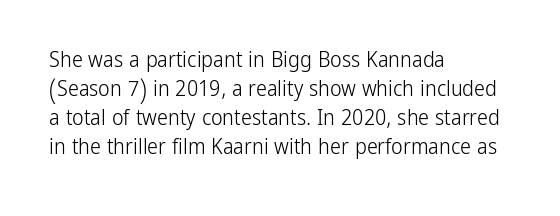
The image shows 22 px text type, upright; set left-aligned, normal line spacing (1.32x), normal letter spacing, not underlined.
